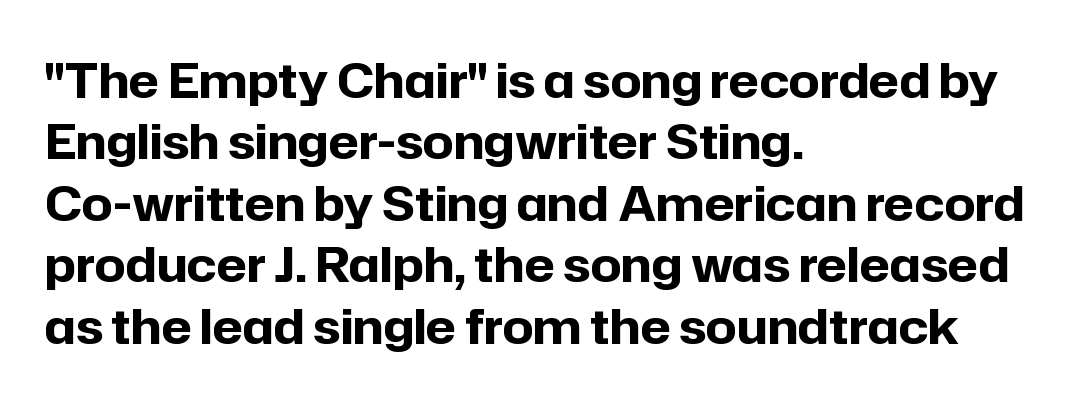
{"serif": "no", "italic": "no", "bold": "yes", "weight": "bold", "width": "normal", "stroke_contrast": "low", "x_height": "medium", "monospaced": "no", "underline": "no", "align": "left", "line_spacing": "normal", "line_spacing_ratio": 1.28, "letter_spacing": "normal", "letter_spacing_em": 0.0, "glyph_px": 48}
